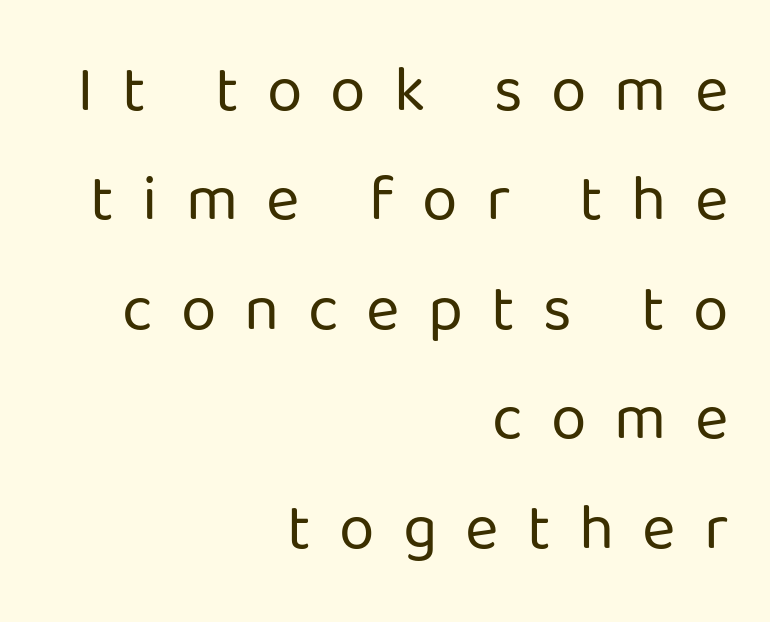
The image shows 64 px regular-weight sans-serif type, upright; set right-aligned, line spacing 1.71x, unusually wide letter spacing (+0.44 em), not underlined; low stroke contrast and a medium x-height.
